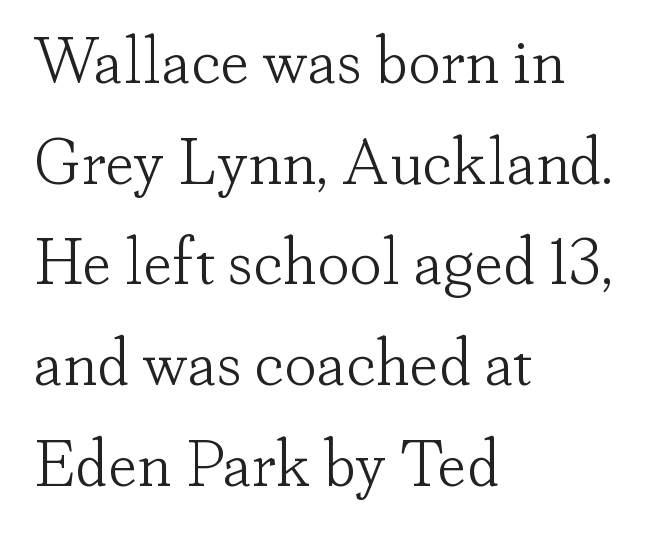
Q: Is the text bold? A: No.
Q: Is the text italic (slanted)? A: No, it is upright.
Q: Is the typeface a serif or a sans-serif typeface? A: Serif.
Q: Is the text underlined? A: No.
Q: How is the paragraph aligned? A: Left-aligned.
Q: Is the spacing between letters normal or unusually wide? A: Normal.
Q: Is the spacing between lines tight, normal or loose? A: Normal.
Q: Width (condensed, normal, or wide)? A: Normal.
Q: Stroke contrast? A: Low.
Q: x-height? A: Small.
Q: Monospaced? A: No.
